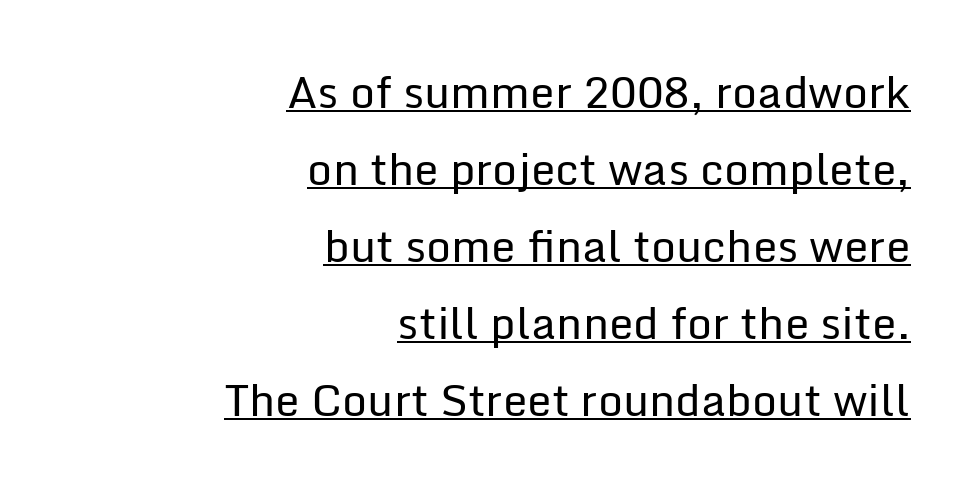
The image shows 44 px regular-weight sans-serif type, upright; set right-aligned, line spacing 1.75x, normal letter spacing, underlined; low stroke contrast and a medium x-height.
